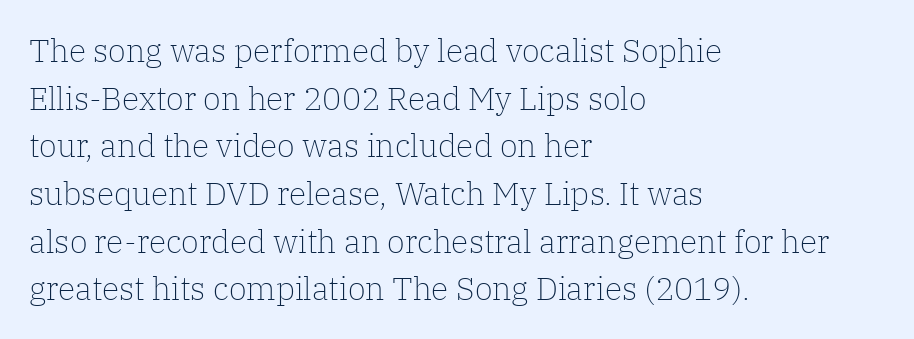
The image shows 32 px light serif type, upright; set left-aligned, normal line spacing (1.49x), normal letter spacing, not underlined; low stroke contrast and a medium x-height.
